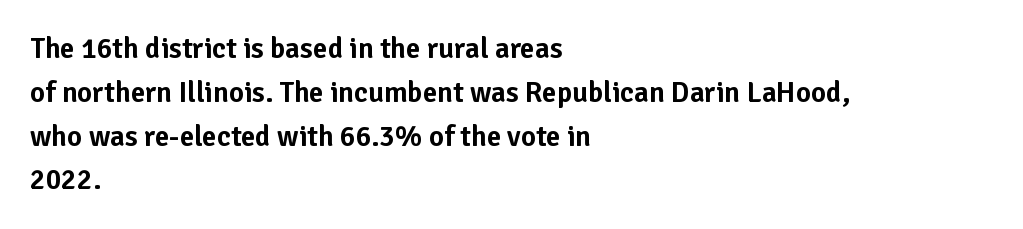
Q: Is the text italic (slanted)? A: No, it is upright.
Q: Is the typeface a serif or a sans-serif typeface? A: Sans-serif.
Q: Is the text underlined? A: No.
Q: How is the paragraph aligned? A: Left-aligned.
Q: Is the spacing between letters normal or unusually wide? A: Normal.
Q: Is the spacing between lines tight, normal or loose? A: Normal.
Q: Width (condensed, normal, or wide)? A: Normal.
Q: Stroke contrast? A: Low.
Q: x-height? A: Medium.
Q: Monospaced? A: No.
